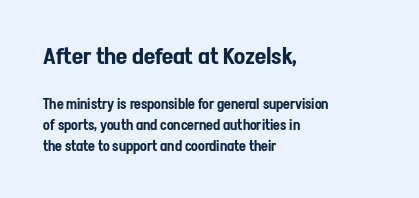
{"italic": "no", "underline": "no", "align": "left", "line_spacing": "normal", "line_spacing_ratio": 1.51, "letter_spacing": "normal", "letter_spacing_em": 0.0, "larger_block": "first", "size_ratio": 1.64, "glyph_px": 23}
